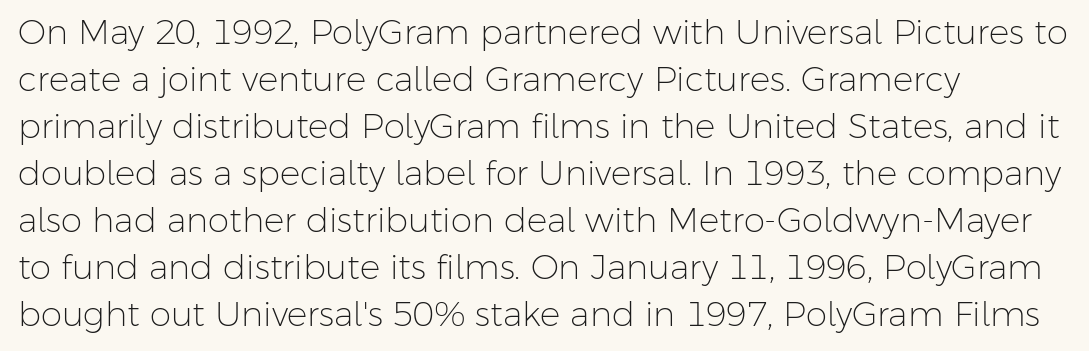
These lines are rendered in a variable-pitch font. This sample keeps an unexceptional amount of space between lines. Lines of text with bare space underneath. Serif or sans? Sans — the stroke terminals are bare.
